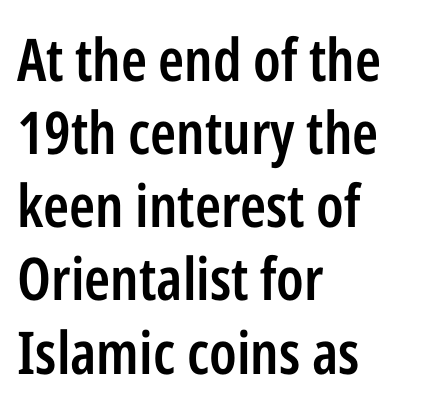
Check under the words: just untouched page. Is the letter spacing exaggerated? No — it looks like the ordinary default. In terms of posture, this sample is upright. Typographically, this falls in the sans-serif category. The glyphs have the mass of a demibold cut, below bold. Spacing verdict: proportional, widths tailored to each character.
